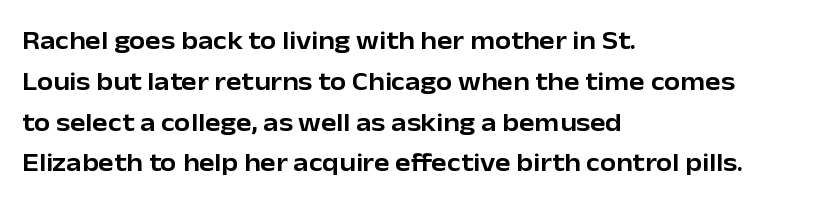
The space between consecutive lines is moderate. This sample uses plain, unmodified letter spacing. Layout note: lines flush left. No italicization has been applied; the sample stays upright. The passage shown is not underscored anywhere.
